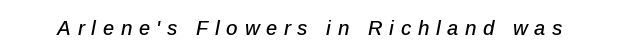
{"italic": "yes", "lean": "right", "slant_degrees": 12, "underline": "no", "letter_spacing": "wide", "letter_spacing_em": 0.33, "glyph_px": 20}
